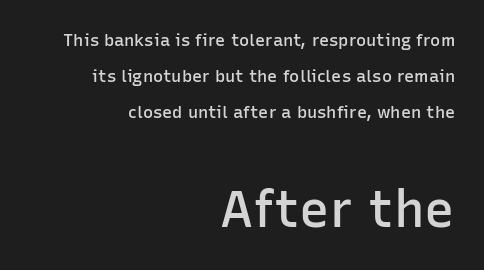
{"serif": "no", "italic": "no", "bold": "semi", "weight": "semibold", "width": "normal", "stroke_contrast": "low", "x_height": "medium", "monospaced": "no", "underline": "no", "align": "right", "line_spacing": "loose", "line_spacing_ratio": 2.13, "letter_spacing": "normal", "letter_spacing_em": 0.0, "larger_block": "second", "size_ratio": 3.0, "glyph_px": 51}
